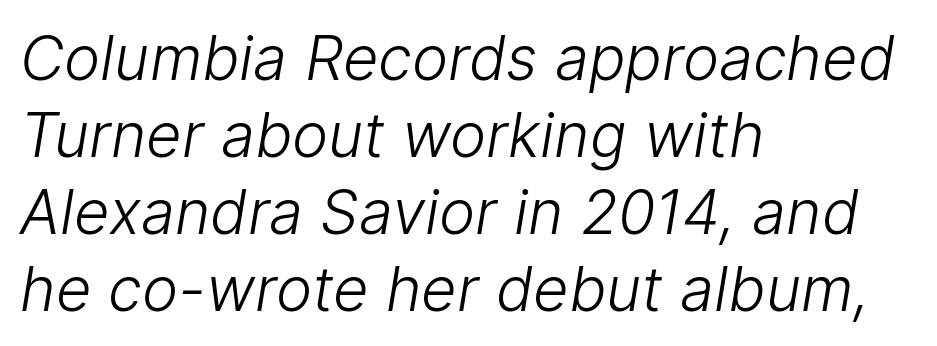
The image shows 61 px light sans-serif type; set left-aligned, normal line spacing (1.26x), normal letter spacing, not underlined; low stroke contrast and a medium x-height.
